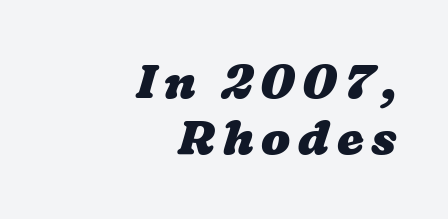
Q: Is the text bold? A: Yes.
Q: Is the text underlined? A: No.
Q: How is the paragraph aligned? A: Right-aligned.
Q: Width (condensed, normal, or wide)? A: Wide.
Q: Stroke contrast? A: Low.
Q: x-height? A: Medium.
Q: Monospaced? A: No.
